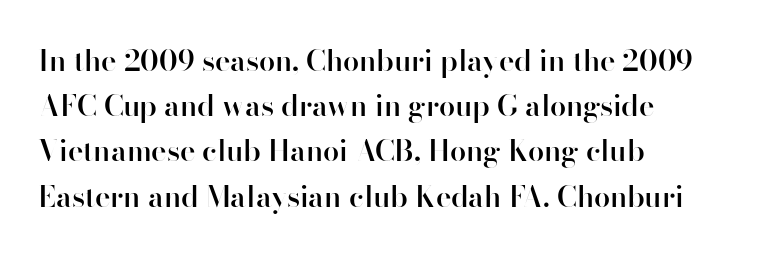
Every character sits straight up, as roman type does. Does the leading feel generous? No, just average. Is the block centered? No — it sits flush against the left margin. Character widths vary here, with narrow letters taking less room than wide ones.
